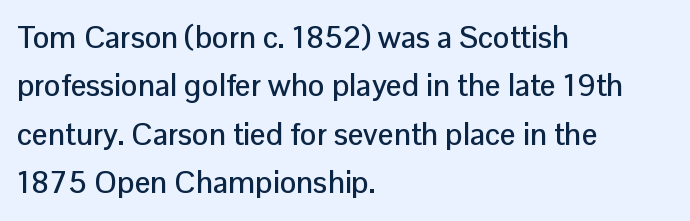
The image shows 31 px sans-serif type, upright; set left-aligned, normal line spacing (1.56x), normal letter spacing, not underlined; low stroke contrast and a medium x-height.
